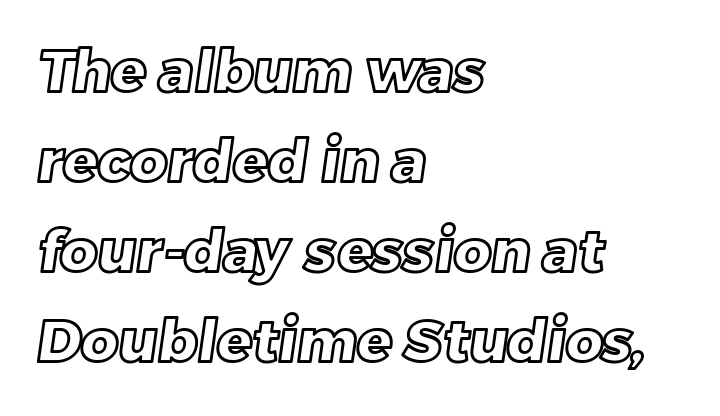
Q: Is the text underlined? A: No.
Q: How is the paragraph aligned? A: Left-aligned.
Q: Is the spacing between letters normal or unusually wide? A: Normal.
Q: Is the spacing between lines tight, normal or loose? A: Normal.
Q: Width (condensed, normal, or wide)? A: Normal.
Q: x-height? A: Large.
Q: Monospaced? A: No.
